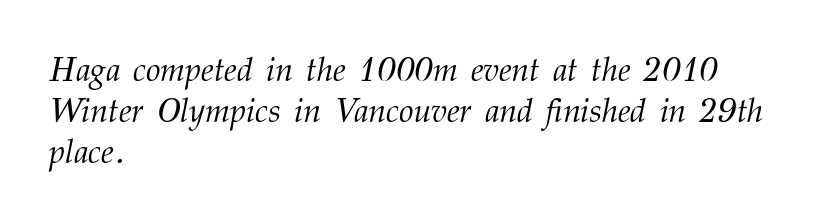
The letterforms sit shoulder to shoulder at normal distance. Stems here are at most as thick as an everyday book face. The lines in this sample share a left origin and differ only in where they stop. This is serif lettering, the kind often seen in printed books. This sample has the flowing, uneven cadence of proportional lettering. Glance below the letters and you will spot only blank space.
